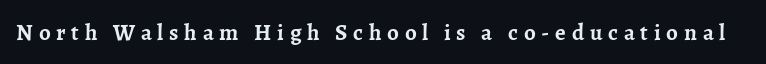
Q: Is the text bold? A: Yes.
Q: Is the text italic (slanted)? A: No, it is upright.
Q: Is the text underlined? A: No.
Q: Is the spacing between letters normal or unusually wide? A: Unusually wide.
